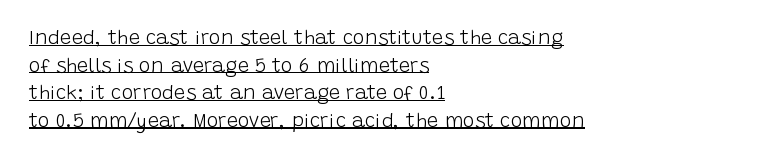
Nope, not italic — everything's standing straight. The strokes carry an ordinary text weight at most. In CSS terms this would be text-align: left. The letters sit at their default tracking, neither squeezed nor spread.
